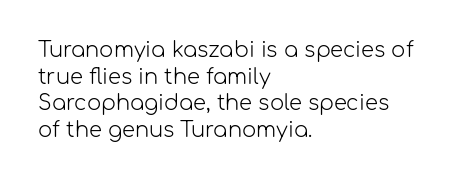
{"italic": "no", "bold": "no", "underline": "no", "align": "left", "line_spacing": "normal", "line_spacing_ratio": 1.27, "letter_spacing": "normal", "letter_spacing_em": 0.0, "glyph_px": 21}
